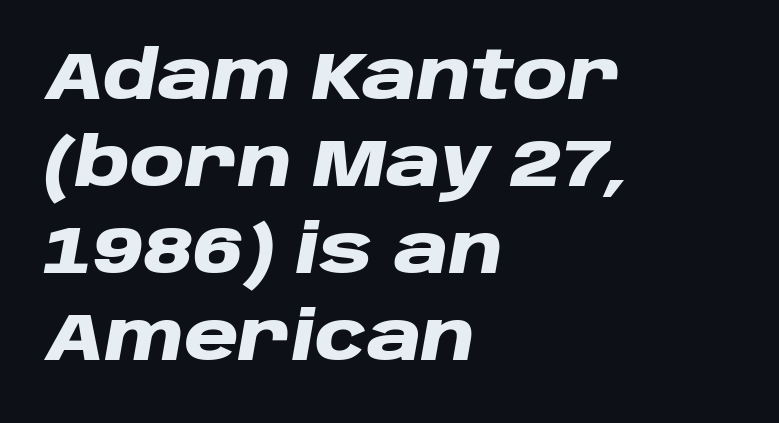
The image shows 67 px heavy, wide type, italic (leaning right); set left-aligned, normal line spacing (1.3x), normal letter spacing, not underlined; low stroke contrast and a large x-height.
